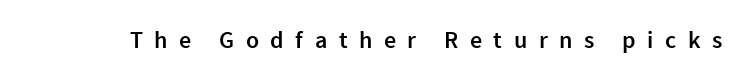
The image shows 24 px text type, upright; set unusually wide letter spacing (+0.48 em), not underlined.
